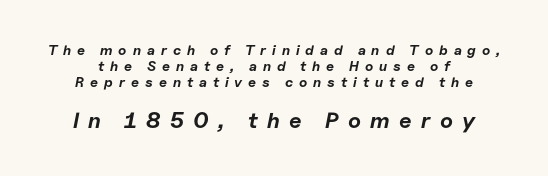
Q: Is the text bold? A: Yes.
Q: Is the text italic (slanted)? A: Yes, it leans right by about 11 degrees.
Q: Is the text underlined? A: No.
Q: Is the spacing between letters normal or unusually wide? A: Unusually wide.
Q: Is the spacing between lines tight, normal or loose? A: Tight.
Q: Which block of text is set in a larger size, the first (top) or the second (bottom)? A: The second (bottom) one.
